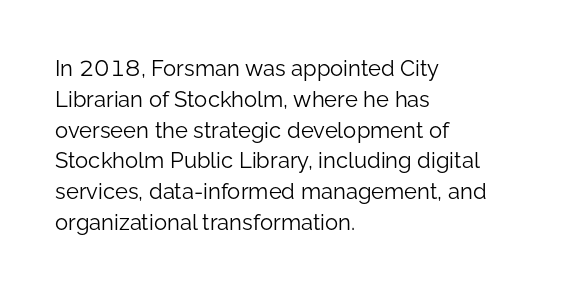
{"italic": "no", "bold": "no", "underline": "no", "align": "left", "line_spacing": "normal", "line_spacing_ratio": 1.4, "letter_spacing": "normal", "letter_spacing_em": 0.0, "glyph_px": 22}
